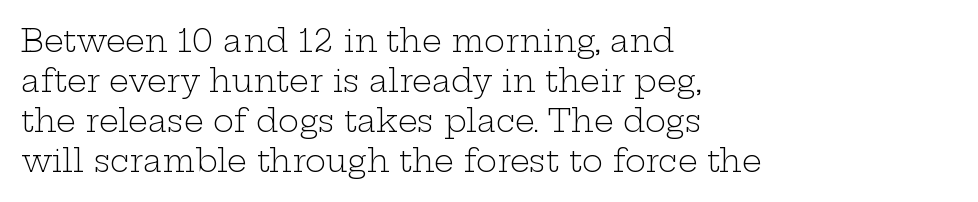
The image shows 31 px light, wide serif type, upright; set left-aligned, normal line spacing (1.29x), normal letter spacing, not underlined; low stroke contrast and a medium x-height.
